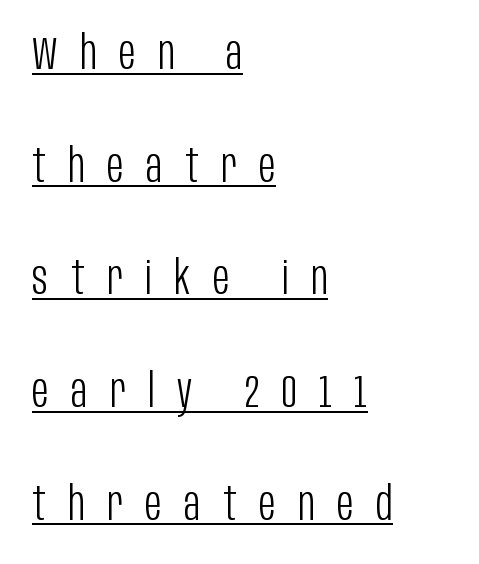
The tracking reads as deliberately expanded to a designer's eye. Type style note: lacks serifs. Like a heading marked for emphasis, these lines bear an underscore. Proportional: the letters do not fall into vertical columns.
